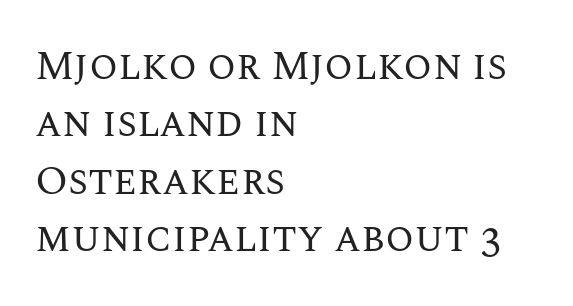
{"italic": "no", "bold": "no", "weight": "regular", "width": "normal", "stroke_contrast": "medium", "x_height": "large", "monospaced": "no", "underline": "no", "align": "left", "line_spacing": "normal", "line_spacing_ratio": 1.4, "letter_spacing": "normal", "letter_spacing_em": 0.0, "glyph_px": 41}
